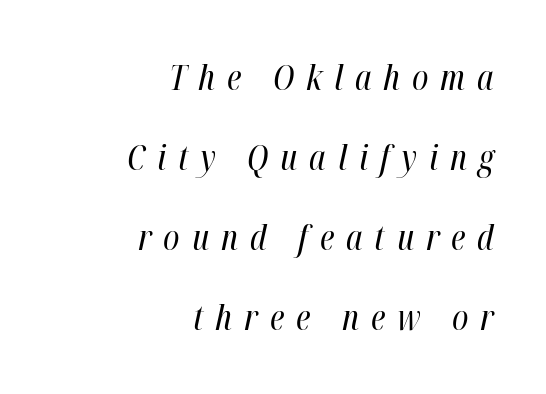
{"italic": "yes", "lean": "right", "slant_degrees": 12, "bold": "no", "weight": "regular", "width": "condensed", "stroke_contrast": "high", "x_height": "medium", "monospaced": "no", "underline": "no", "align": "right", "line_spacing": "loose", "line_spacing_ratio": 2.29, "letter_spacing": "wide", "letter_spacing_em": 0.34, "glyph_px": 35}
